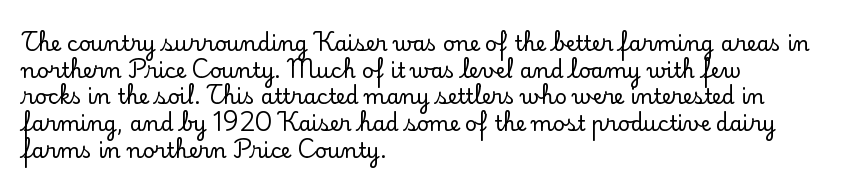
{"italic": "no", "underline": "no", "align": "left", "line_spacing": "normal", "line_spacing_ratio": 1.27, "letter_spacing": "normal", "letter_spacing_em": 0.0, "glyph_px": 21}
